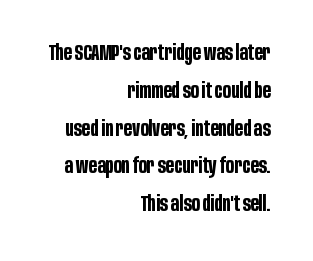
The image shows 21 px bold type, upright; set right-aligned, line spacing 1.8x, normal letter spacing, not underlined.
